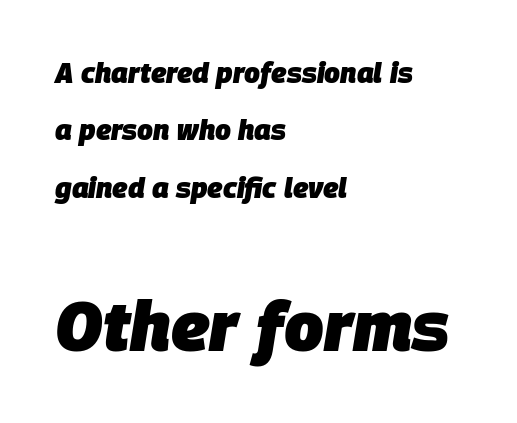
The face used here has the dense, thick strokes of a bold. The specimen reads as italic at a glance. The face used here appears at its bigger size in the lower chunk. Words appear dense and cohesive because spacing is normal.
